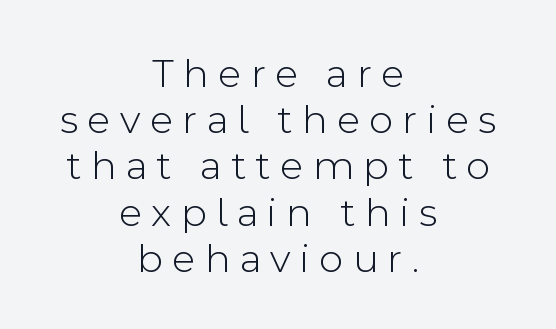
{"serif": "no", "italic": "no", "bold": "no", "weight": "light", "width": "normal", "x_height": "medium", "monospaced": "no", "underline": "no", "align": "center", "line_spacing": "tight", "line_spacing_ratio": 1.1, "letter_spacing": "wide", "letter_spacing_em": 0.23, "glyph_px": 42}
